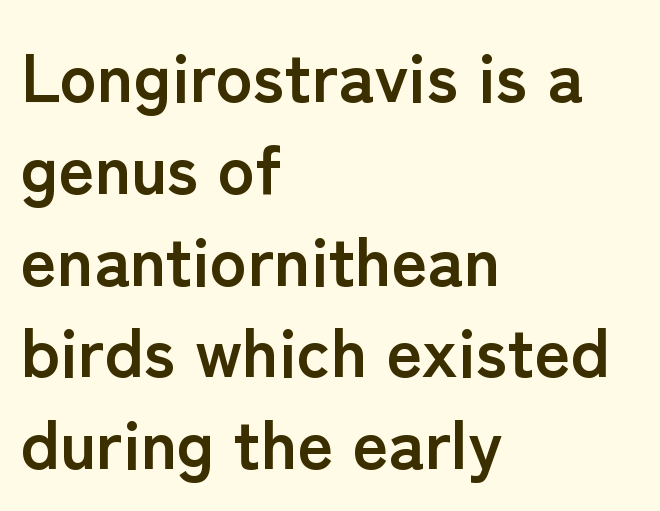
The image shows 69 px semibold sans-serif type, upright; set left-aligned, normal line spacing (1.33x), normal letter spacing, not underlined; low stroke contrast and a medium x-height.
